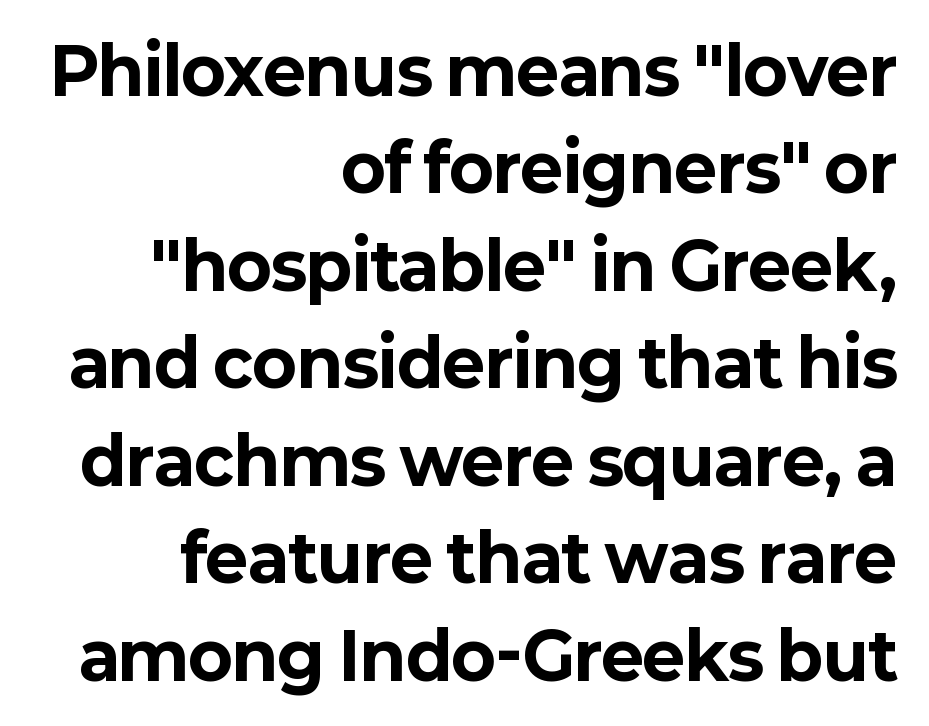
The image shows 65 px bold sans-serif type, upright; set right-aligned, normal line spacing (1.5x), normal letter spacing, not underlined; low stroke contrast and a medium x-height.
